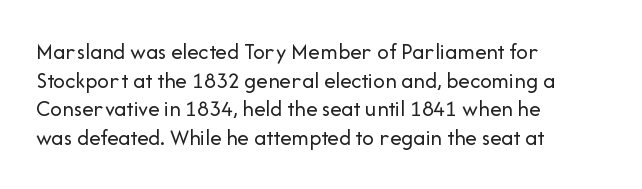
Beneath every word, the page is bare. On a weight scale, this lands at 450 or below. Look at the tracking — it's just the regular setting, nothing added. The typesetter chose a ragged-right arrangement here. Upright lettering throughout.
